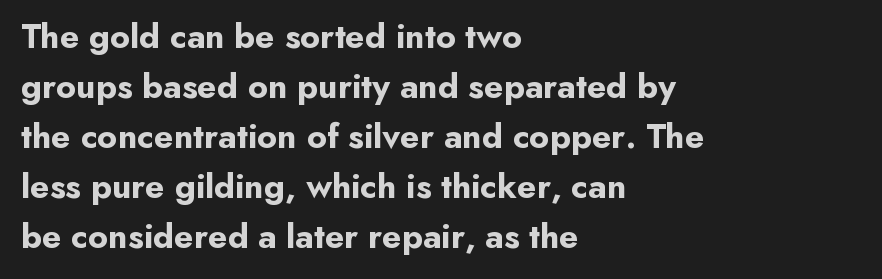
Q: Is the text bold? A: Yes.
Q: Is the text italic (slanted)? A: No, it is upright.
Q: Is the typeface a serif or a sans-serif typeface? A: Sans-serif.
Q: Is the text underlined? A: No.
Q: How is the paragraph aligned? A: Left-aligned.
Q: Is the spacing between letters normal or unusually wide? A: Normal.
Q: Is the spacing between lines tight, normal or loose? A: Normal.
Q: Width (condensed, normal, or wide)? A: Normal.
Q: Stroke contrast? A: Low.
Q: x-height? A: Small.
Q: Monospaced? A: No.
